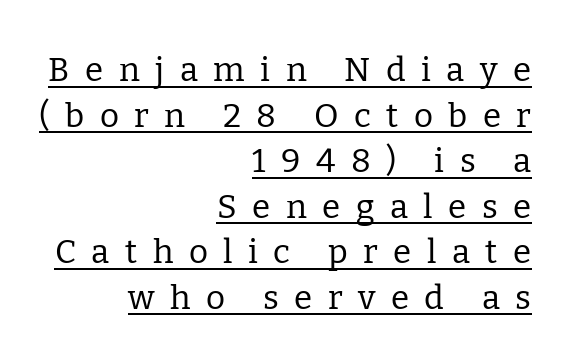
A typesetter would call this heavily tracked-out type. This rendering uses right alignment, leaving the left contour irregular. Is there an underline? Yes — a line sits under the letters. Proportional: the letters do not fall into vertical columns. The rows are spaced the way most documents space them. The specimen reads as upright at a glance.
